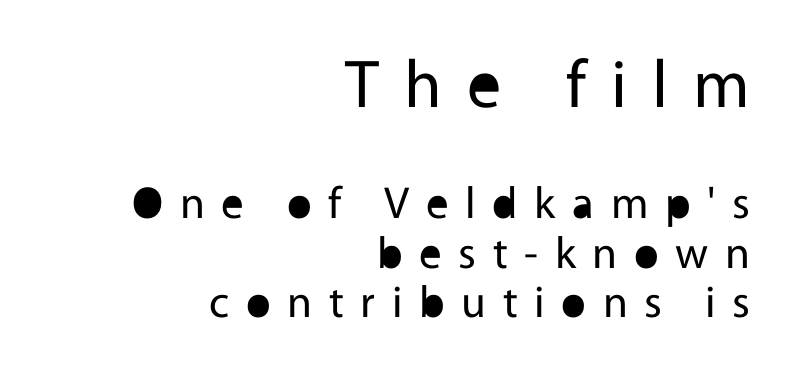
The strokes carry an ordinary text weight at most. No feet cap the strokes, marking this as sans-serif type. Decoration check: the copy has no underline. The compositor pushed each line to the right boundary. Is there any slant? The stems are plumb. Vertically, the passage feels compressed, each row crowding the next.
